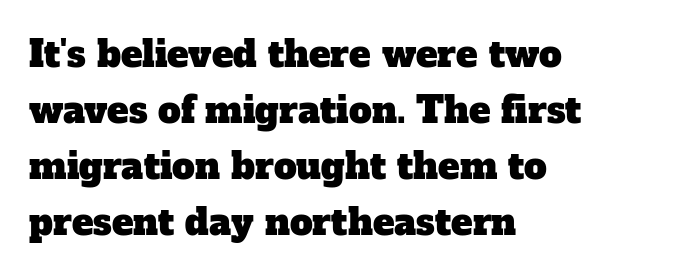
Q: Is the typeface a serif or a sans-serif typeface? A: Serif.
Q: Is the text underlined? A: No.
Q: How is the paragraph aligned? A: Left-aligned.
Q: Is the spacing between letters normal or unusually wide? A: Normal.
Q: Is the spacing between lines tight, normal or loose? A: Normal.
Q: Width (condensed, normal, or wide)? A: Normal.
Q: Stroke contrast? A: Low.
Q: x-height? A: Medium.
Q: Monospaced? A: No.
